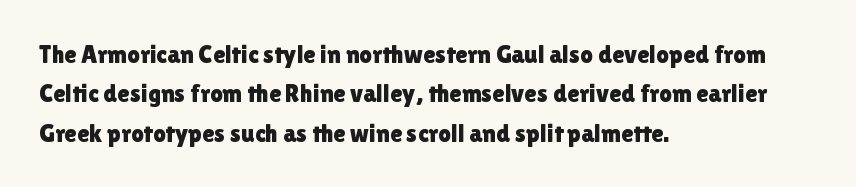
The image shows 25 px text type, upright; set left-aligned, normal line spacing (1.58x), normal letter spacing, not underlined.
